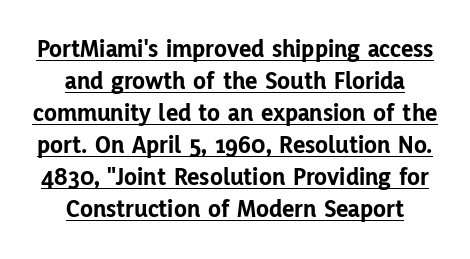
Q: Is the text bold? A: Yes.
Q: Is the text italic (slanted)? A: No, it is upright.
Q: Is the text underlined? A: Yes.
Q: How is the paragraph aligned? A: Centered.
Q: Is the spacing between letters normal or unusually wide? A: Normal.
